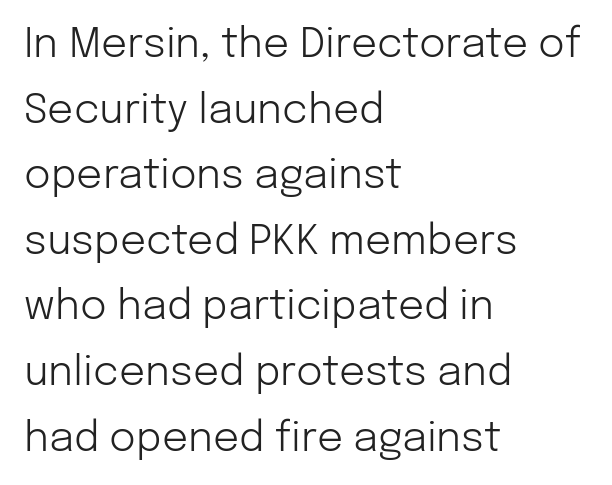
The image shows 41 px light sans-serif type, upright; set left-aligned, normal line spacing (1.6x), normal letter spacing, not underlined; low stroke contrast and a medium x-height.
